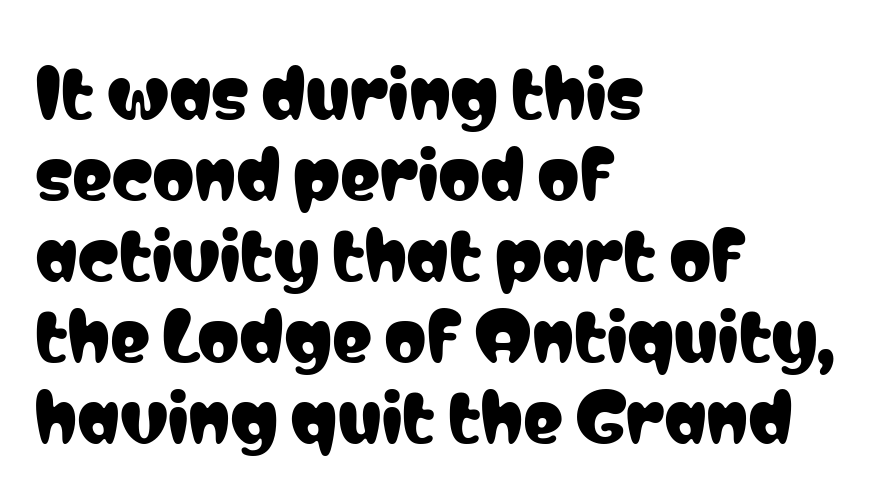
The image shows 67 px condensed sans-serif type, upright; set left-aligned, line spacing 1.21x, normal letter spacing, not underlined; low stroke contrast and a medium x-height.
